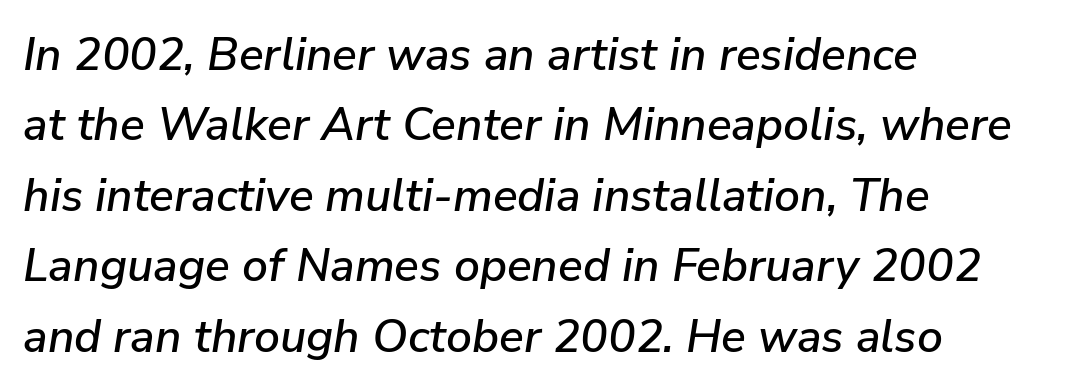
The image shows 46 px text type, italic (leaning right); set left-aligned, normal line spacing (1.53x), normal letter spacing, not underlined; low stroke contrast and a medium x-height.
